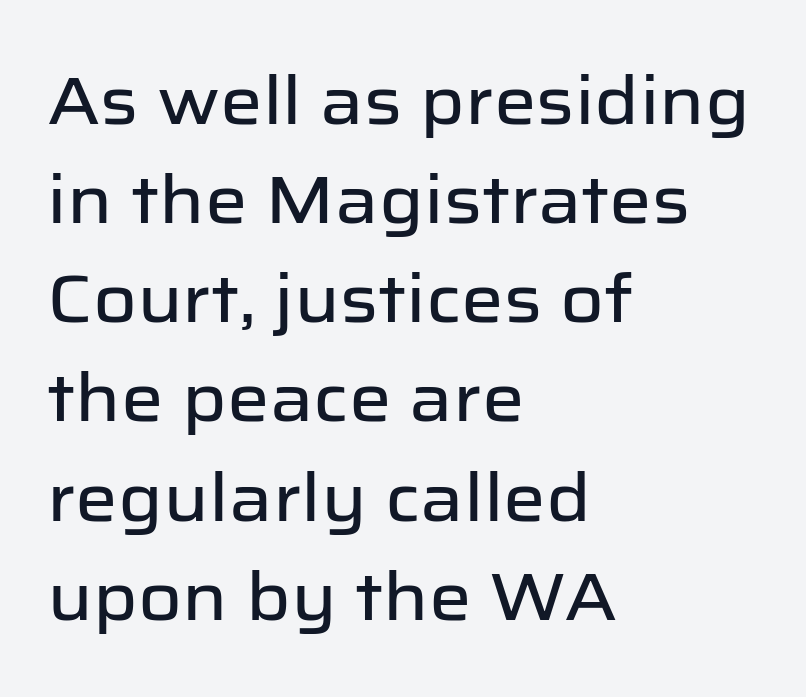
Q: Is the text italic (slanted)? A: No, it is upright.
Q: Is the typeface a serif or a sans-serif typeface? A: Sans-serif.
Q: Is the text underlined? A: No.
Q: How is the paragraph aligned? A: Left-aligned.
Q: Is the spacing between letters normal or unusually wide? A: Normal.
Q: Is the spacing between lines tight, normal or loose? A: Normal.
Q: Width (condensed, normal, or wide)? A: Normal.
Q: Stroke contrast? A: Low.
Q: x-height? A: Medium.
Q: Monospaced? A: No.
